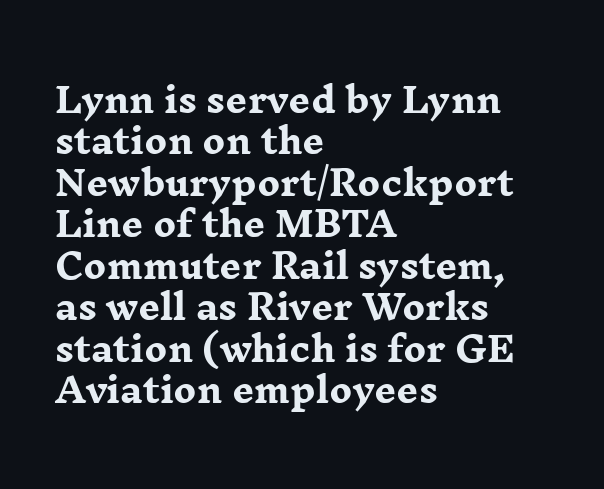
The letters sit at their default tracking, neither squeezed nor spread. Quick note: not italic, upright. Every row of glyphs begins at an identical x-position on the left. Plenty of ink on the page — the face is bold.
